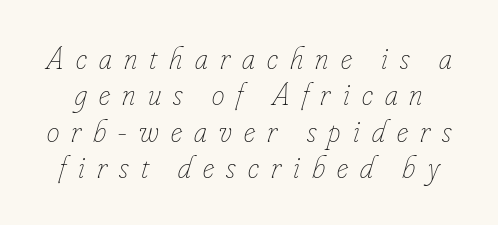
The image shows 32 px thin, condensed type, italic (leaning right); set tight line spacing (1.14x), unusually wide letter spacing (+0.38 em), not underlined; low stroke contrast and a small x-height.
